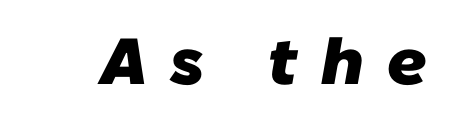
Examine the stroke ends and you'll find no serifs. Check the space under the baseline: it is left empty. Compared with an ordinary text face, these strokes are far heavier — a full bold. Here the designer chose a conventional face with non-uniform glyph widths. The line texture is sparse and dotted thanks to wide tracking.
